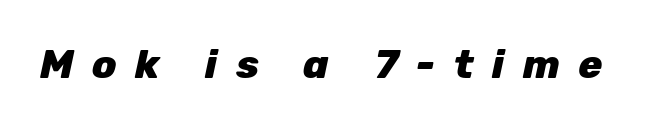
The rendering uses a bold face; every stroke is thick and dark. You could not count columns in this text — the font is proportionally spaced. The gap between lines stays unmarked. Does extra space separate the letters? Yes, quite a lot of it. Quick note: italic.
